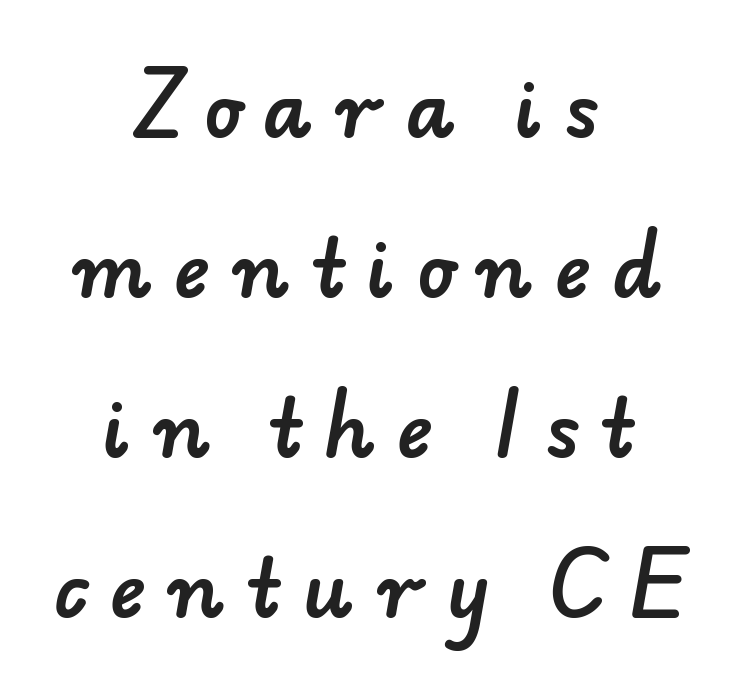
You could only call the tracking loose — the letters float apart. One glance says open: line gaps are wider than usual. This sample has the flowing, uneven cadence of proportional lettering. Beneath every word, the page is bare. The passage shown is typeset with a sans-serif family.
